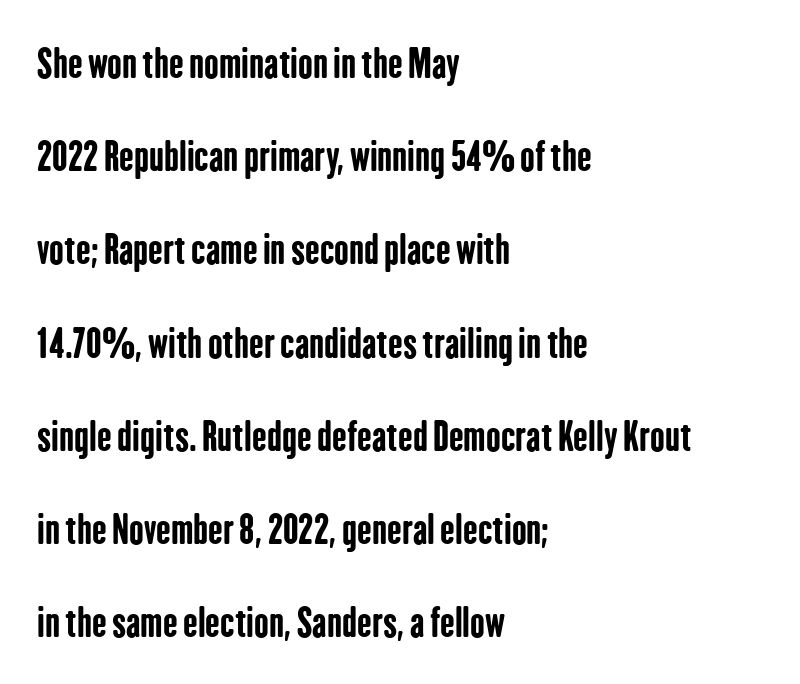
The lines in this sample share a left origin and differ only in where they stop. Is there much room between lines? Yes — plenty of vertical air separates them. Letter spacing: default. Typographically, this falls in the sans-serif category.
